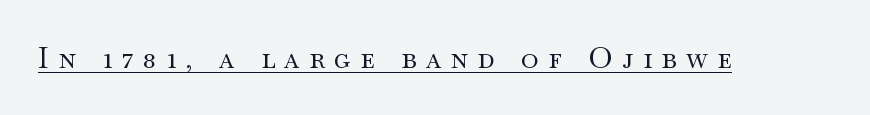
{"serif": "yes", "italic": "no", "bold": "no", "weight": "regular", "width": "wide", "stroke_contrast": "medium", "x_height": "small", "monospaced": "no", "underline": "yes", "letter_spacing": "wide", "letter_spacing_em": 0.31, "glyph_px": 30}
